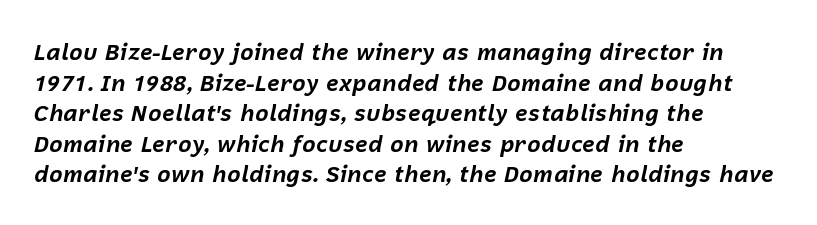
On the weight axis this lands at bold, roughly 700. These lines keep a tight, regular rhythm from letter to letter. It's the slanting kind of type. The space beneath each line is pristine and unruled. Vertically, the passage feels balanced, rows spaced as you'd expect. Horizontally, the lines are justified to the leading edge only.
